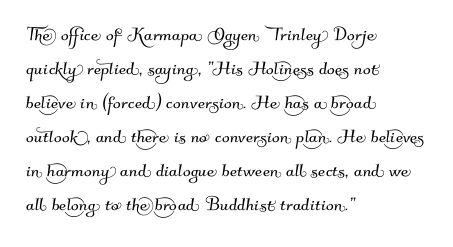
Q: Is the text underlined? A: No.
Q: How is the paragraph aligned? A: Left-aligned.
Q: Is the spacing between letters normal or unusually wide? A: Normal.
Q: Is the spacing between lines tight, normal or loose? A: Normal.
